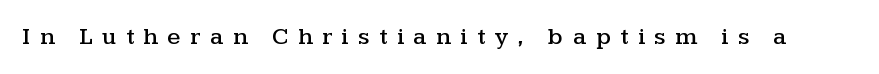
{"italic": "no", "underline": "no", "letter_spacing": "wide", "letter_spacing_em": 0.4, "glyph_px": 24}
